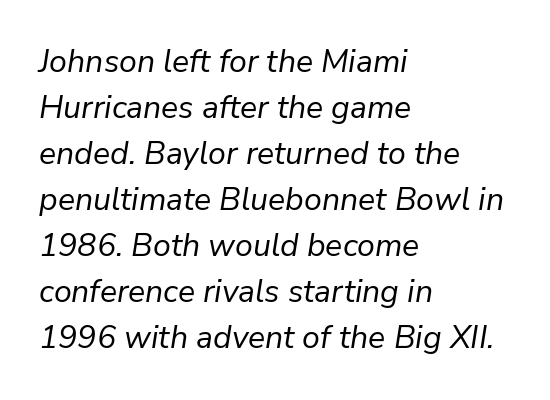
{"italic": "yes", "lean": "right", "slant_degrees": 9, "bold": "no", "weight": "regular", "width": "normal", "stroke_contrast": "low", "x_height": "medium", "monospaced": "no", "underline": "no", "align": "left", "line_spacing": "normal", "line_spacing_ratio": 1.44, "letter_spacing": "normal", "letter_spacing_em": 0.0, "glyph_px": 32}
